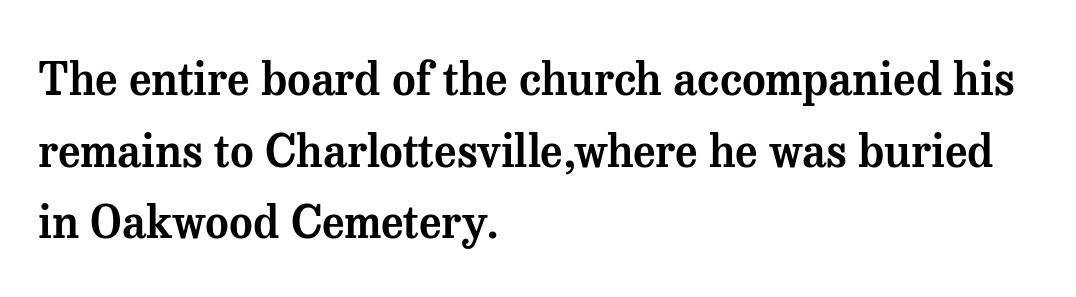
{"serif": "yes", "italic": "no", "width": "normal", "stroke_contrast": "medium", "x_height": "medium", "monospaced": "no", "underline": "no", "align": "left", "line_spacing": "normal", "line_spacing_ratio": 1.59, "letter_spacing": "normal", "letter_spacing_em": 0.0, "glyph_px": 45}
